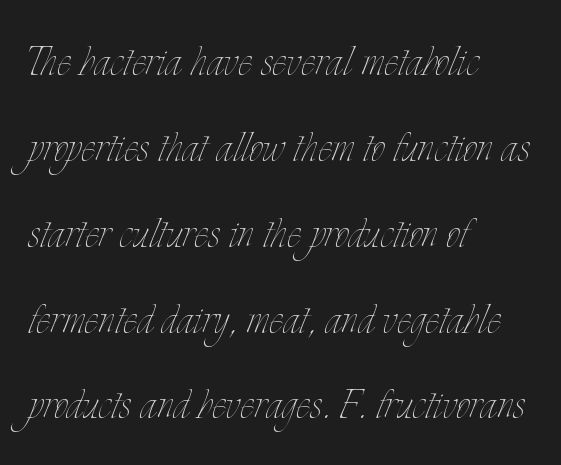
{"bold": "no", "weight": "thin", "width": "condensed", "stroke_contrast": "low", "x_height": "small", "monospaced": "no", "underline": "no", "align": "left", "line_spacing": "normal", "line_spacing_ratio": 1.59, "letter_spacing": "normal", "letter_spacing_em": 0.0, "glyph_px": 54}
